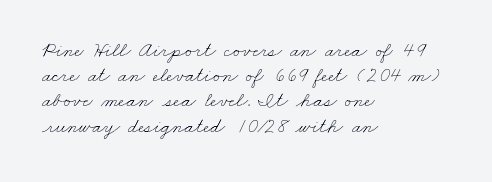
The image shows 21 px text type; set left-aligned, line spacing 1.2x, normal letter spacing, not underlined.
